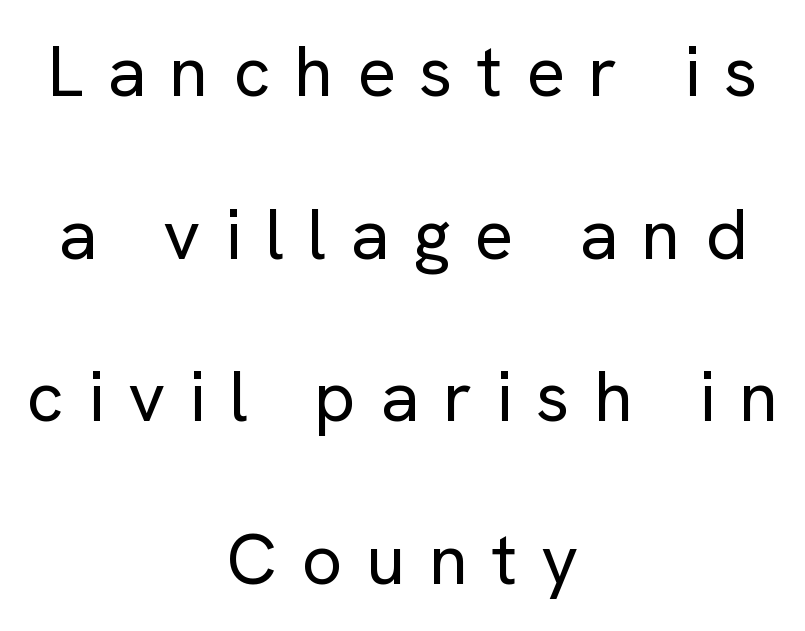
Unlike italic type, these characters show no tilt at all. Here the designer chose a conventional face with non-uniform glyph widths. The paragraph has two soft edges and a firm central axis. The strokes carry an ordinary text weight at most. Note: no serifs on the glyphs.
